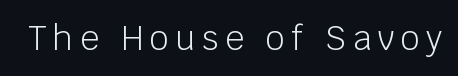
The image shows 33 px light sans-serif type, upright; set unusually wide letter spacing (+0.21 em), not underlined; low stroke contrast and a large x-height.
